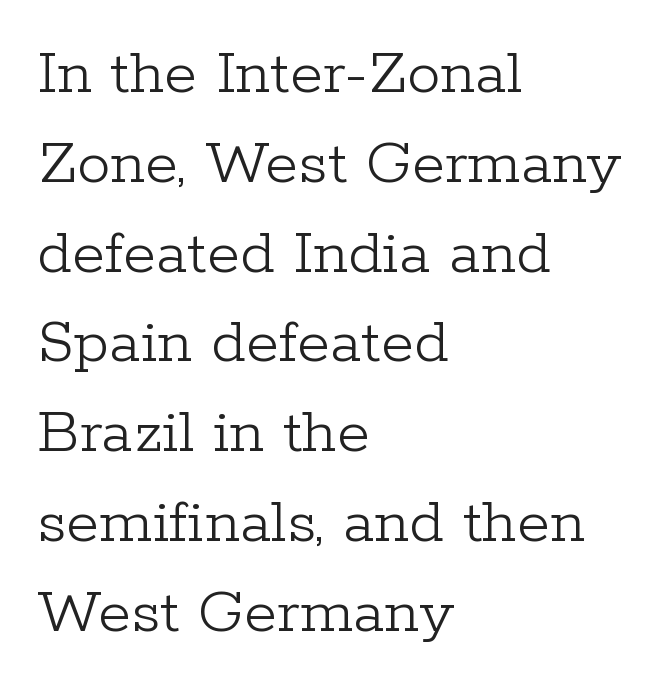
Q: Is the text bold? A: No.
Q: Is the text italic (slanted)? A: No, it is upright.
Q: Is the typeface a serif or a sans-serif typeface? A: Serif.
Q: Is the text underlined? A: No.
Q: How is the paragraph aligned? A: Left-aligned.
Q: Is the spacing between letters normal or unusually wide? A: Normal.
Q: Is the spacing between lines tight, normal or loose? A: Normal.
Q: Width (condensed, normal, or wide)? A: Normal.
Q: Stroke contrast? A: Low.
Q: x-height? A: Medium.
Q: Monospaced? A: No.
